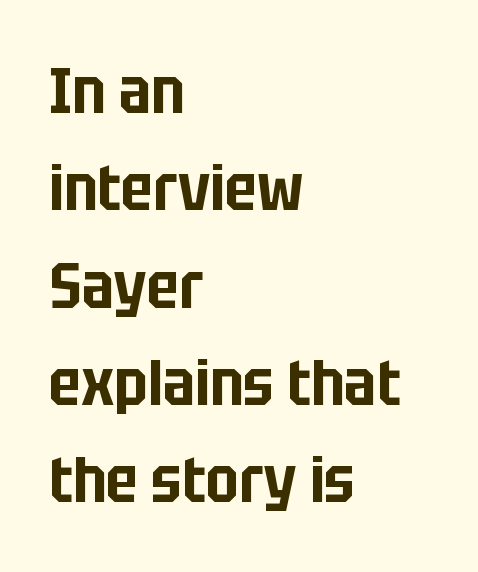
{"serif": "no", "italic": "no", "width": "condensed", "stroke_contrast": "low", "x_height": "large", "monospaced": "no", "underline": "no", "align": "left", "line_spacing": "normal", "line_spacing_ratio": 1.52, "letter_spacing": "normal", "letter_spacing_em": 0.0, "glyph_px": 64}
